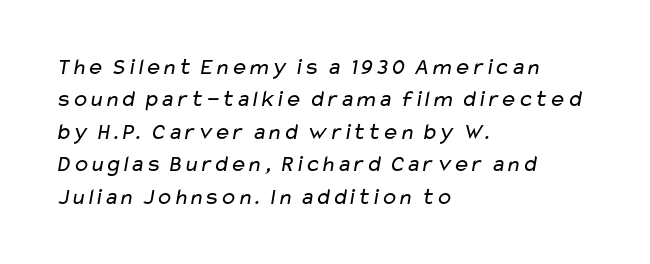
{"bold": "no", "underline": "no", "align": "left", "line_spacing": "normal", "line_spacing_ratio": 1.41, "letter_spacing": "normal", "letter_spacing_em": 0.0, "glyph_px": 23}
